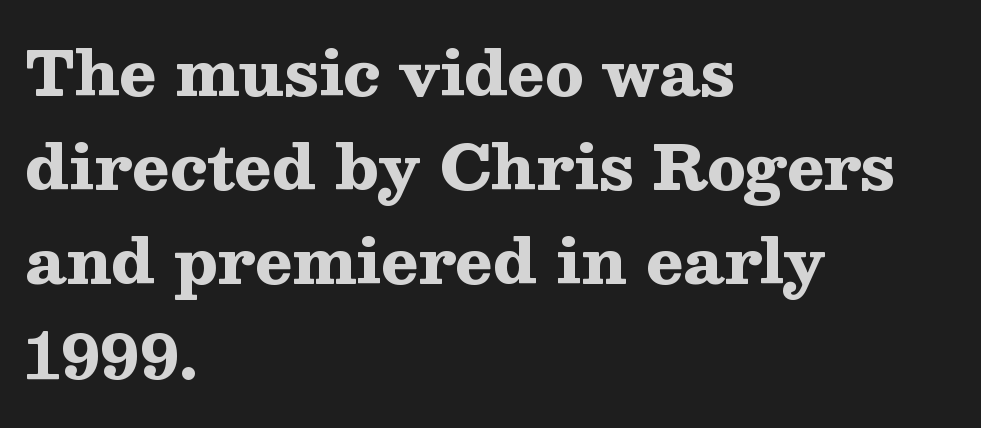
{"serif": "yes", "italic": "no", "bold": "yes", "weight": "heavy", "width": "wide", "stroke_contrast": "medium", "x_height": "medium", "monospaced": "no", "underline": "no", "align": "left", "line_spacing": "normal", "line_spacing_ratio": 1.52, "letter_spacing": "normal", "letter_spacing_em": 0.0, "glyph_px": 62}
